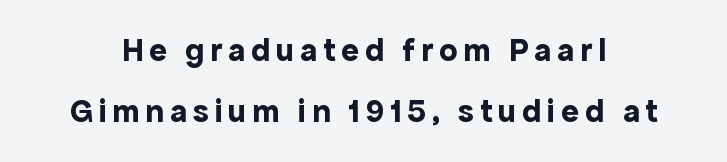
Q: Is the text bold? A: Yes.
Q: Is the text italic (slanted)? A: No, it is upright.
Q: Is the typeface a serif or a sans-serif typeface? A: Sans-serif.
Q: Is the text underlined? A: No.
Q: Width (condensed, normal, or wide)? A: Normal.
Q: x-height? A: Medium.
Q: Monospaced? A: No.
